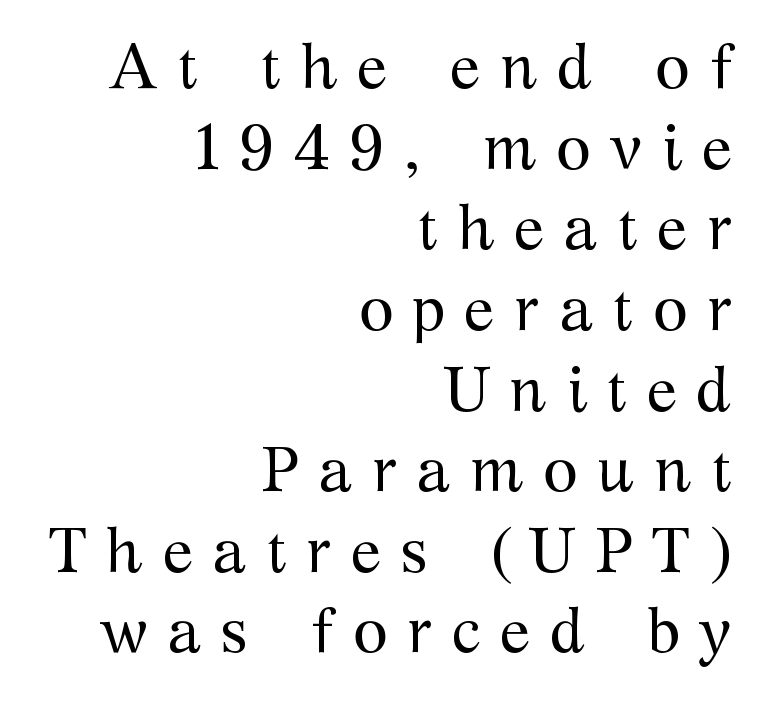
No italicization has been applied; the sample stays upright. All the whitespace from short lines collects on the left. What's the leading like? Ordinary, nothing unusual. Weight: in the light-to-regular range. The horizontal fit of the characters is loose and conspicuously gappy. To sum up the face: it has serifs.
